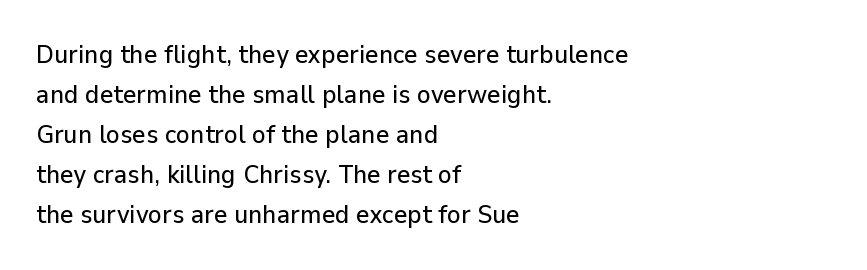
Descender tails drop into unmarked territory. Each word holds together tightly as a unit, with standard inter-letter gaps. Style check: upright. A student would call this left alignment; a typographer would say flush left, rag right. If you measured baseline to baseline, you'd find a middling distance.
